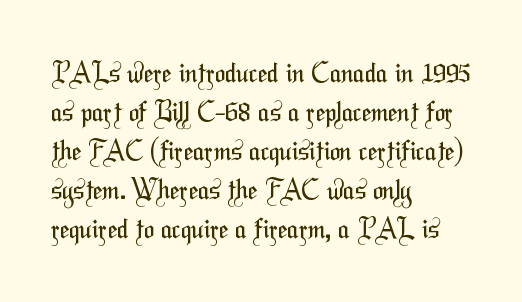
The image shows 27 px text type; set left-aligned, normal line spacing (1.44x), normal letter spacing, not underlined.
